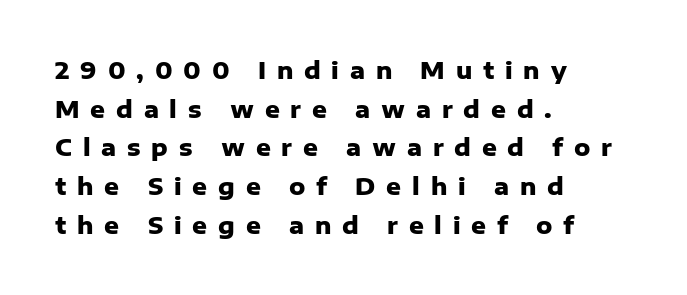
{"italic": "no", "bold": "yes", "underline": "no", "align": "left", "line_spacing": "normal", "line_spacing_ratio": 1.68, "letter_spacing": "wide", "letter_spacing_em": 0.47, "glyph_px": 23}
